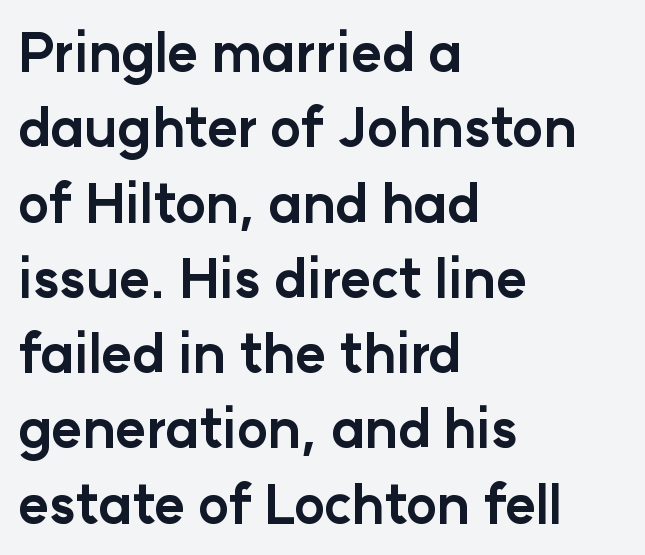
{"serif": "no", "italic": "no", "bold": "yes", "weight": "bold", "width": "normal", "stroke_contrast": "low", "x_height": "medium", "monospaced": "no", "underline": "no", "align": "left", "line_spacing": "normal", "line_spacing_ratio": 1.42, "letter_spacing": "normal", "letter_spacing_em": 0.0, "glyph_px": 53}
